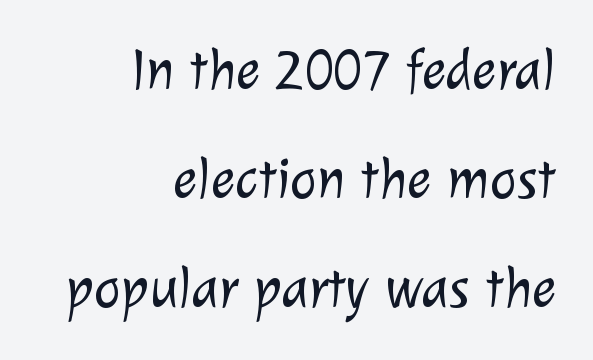
Q: Is the text bold? A: No.
Q: Is the typeface a serif or a sans-serif typeface? A: Sans-serif.
Q: Is the text underlined? A: No.
Q: How is the paragraph aligned? A: Right-aligned.
Q: Is the spacing between letters normal or unusually wide? A: Normal.
Q: Is the spacing between lines tight, normal or loose? A: Loose.
Q: Width (condensed, normal, or wide)? A: Normal.
Q: Stroke contrast? A: Low.
Q: x-height? A: Medium.
Q: Monospaced? A: No.
